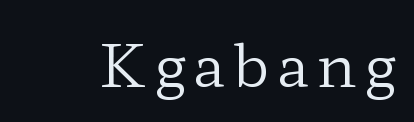
Q: Is the text bold? A: No.
Q: Is the text italic (slanted)? A: No, it is upright.
Q: Is the typeface a serif or a sans-serif typeface? A: Serif.
Q: Is the text underlined? A: No.
Q: Width (condensed, normal, or wide)? A: Wide.
Q: Stroke contrast? A: Low.
Q: x-height? A: Medium.
Q: Monospaced? A: No.
